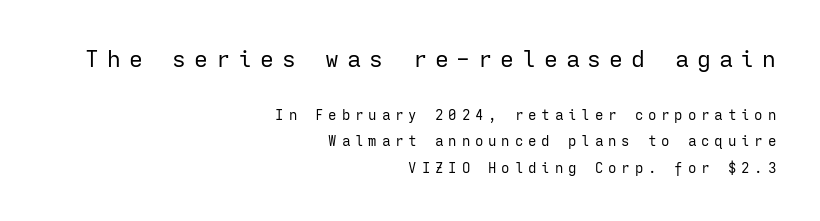
{"italic": "no", "bold": "no", "underline": "no", "align": "right", "line_spacing_ratio": 1.89, "letter_spacing": "wide", "letter_spacing_em": 0.35, "larger_block": "first", "size_ratio": 1.64, "glyph_px": 23}
